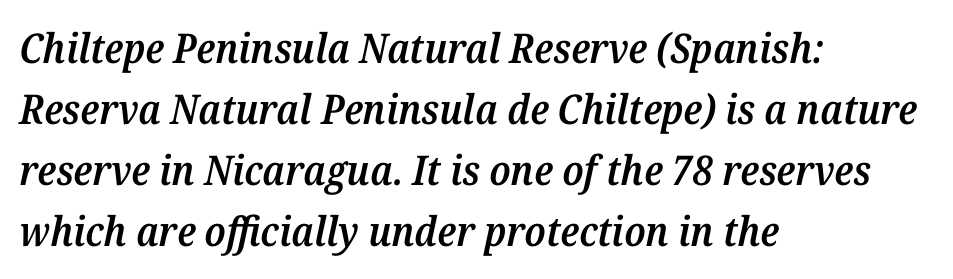
{"serif": "yes", "italic": "yes", "lean": "right", "slant_degrees": 12, "bold": "semi", "weight": "semibold", "width": "normal", "stroke_contrast": "medium", "x_height": "medium", "monospaced": "no", "underline": "no", "align": "left", "line_spacing": "normal", "line_spacing_ratio": 1.49, "letter_spacing": "normal", "letter_spacing_em": 0.0, "glyph_px": 41}
